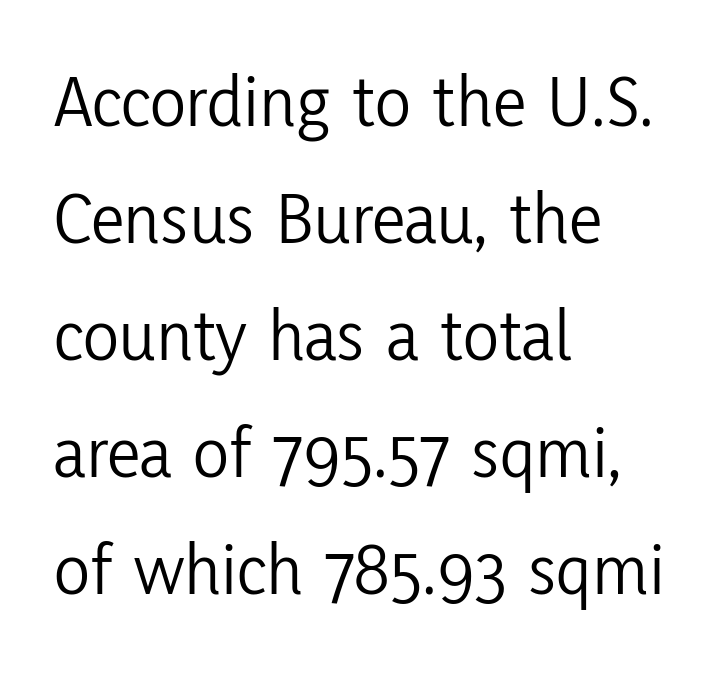
{"serif": "no", "italic": "no", "bold": "no", "weight": "light", "width": "condensed", "stroke_contrast": "low", "x_height": "medium", "monospaced": "no", "underline": "no", "align": "left", "line_spacing": "normal", "line_spacing_ratio": 1.56, "letter_spacing": "normal", "letter_spacing_em": 0.0, "glyph_px": 75}
